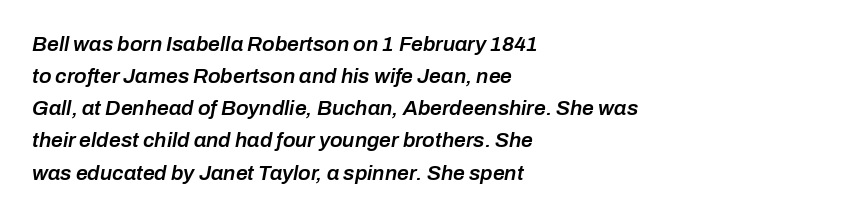
{"italic": "yes", "lean": "right", "slant_degrees": 10, "bold": "semi", "underline": "no", "align": "left", "line_spacing": "normal", "line_spacing_ratio": 1.53, "letter_spacing": "normal", "letter_spacing_em": 0.0, "glyph_px": 21}
